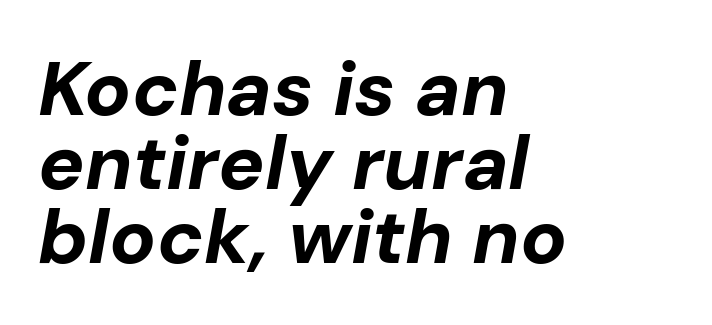
The image shows 77 px bold type, italic (leaning right); set left-aligned, tight line spacing (0.96x), normal letter spacing, not underlined; low stroke contrast and a medium x-height.
